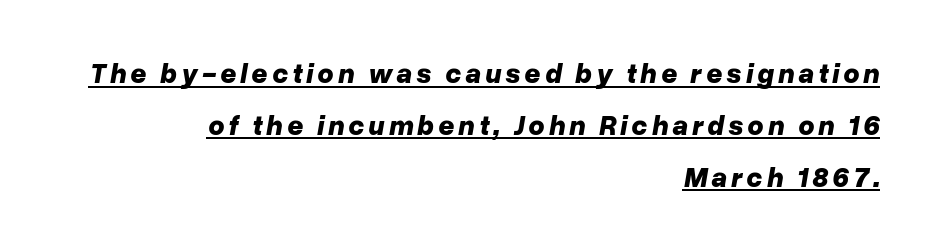
{"italic": "yes", "lean": "right", "slant_degrees": 10, "bold": "yes", "weight": "bold", "width": "normal", "stroke_contrast": "low", "x_height": "medium", "monospaced": "no", "underline": "yes", "align": "right", "line_spacing_ratio": 1.85, "glyph_px": 28}
